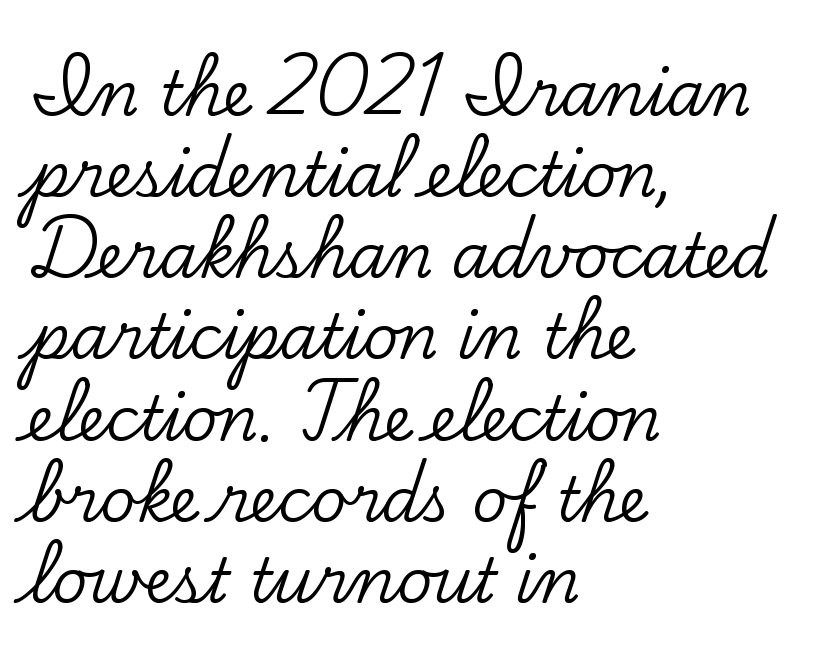
Q: Is the text italic (slanted)? A: Yes.
Q: Is the typeface a serif or a sans-serif typeface? A: Serif.
Q: Is the text underlined? A: No.
Q: How is the paragraph aligned? A: Left-aligned.
Q: Is the spacing between letters normal or unusually wide? A: Normal.
Q: Is the spacing between lines tight, normal or loose? A: Normal.
Q: Width (condensed, normal, or wide)? A: Normal.
Q: Stroke contrast? A: Low.
Q: x-height? A: Small.
Q: Monospaced? A: No.
